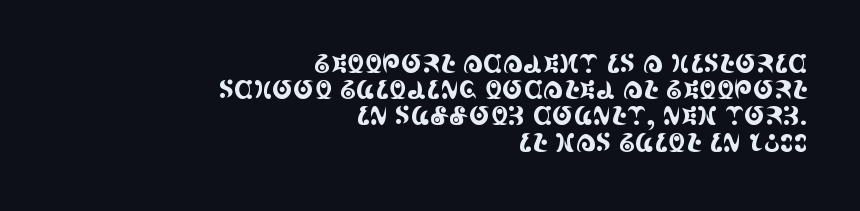
Q: Is the text italic (slanted)? A: No, it is upright.
Q: Is the text underlined? A: No.
Q: How is the paragraph aligned? A: Right-aligned.
Q: Is the spacing between letters normal or unusually wide? A: Normal.
Q: Is the spacing between lines tight, normal or loose? A: Tight.
